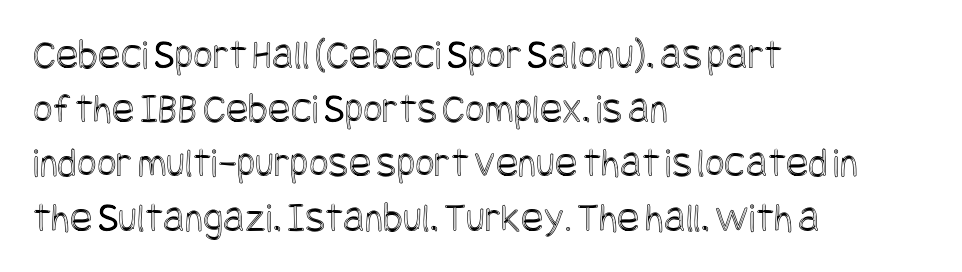
The image shows 42 px condensed type, upright; set left-aligned, normal line spacing (1.29x), normal letter spacing, not underlined; a large x-height.
